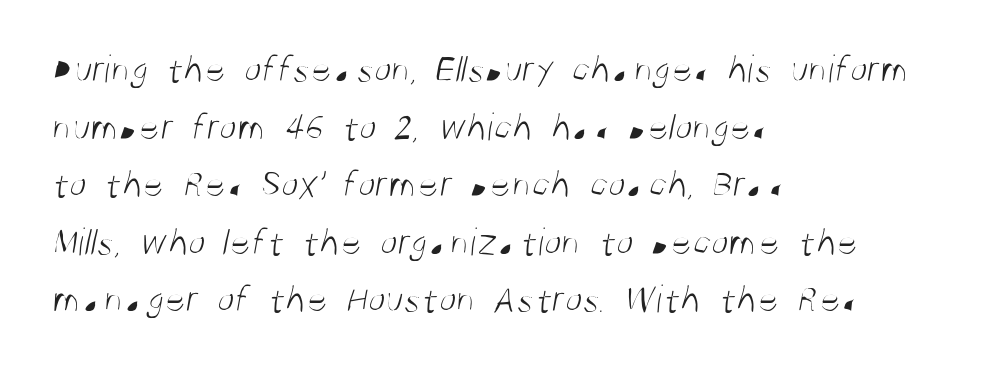
Q: Is the text bold? A: No.
Q: Is the typeface a serif or a sans-serif typeface? A: Sans-serif.
Q: Is the text underlined? A: No.
Q: How is the paragraph aligned? A: Left-aligned.
Q: Is the spacing between letters normal or unusually wide? A: Normal.
Q: Is the spacing between lines tight, normal or loose? A: Normal.
Q: Width (condensed, normal, or wide)? A: Condensed.
Q: Stroke contrast? A: Medium.
Q: x-height? A: Large.
Q: Monospaced? A: No.
